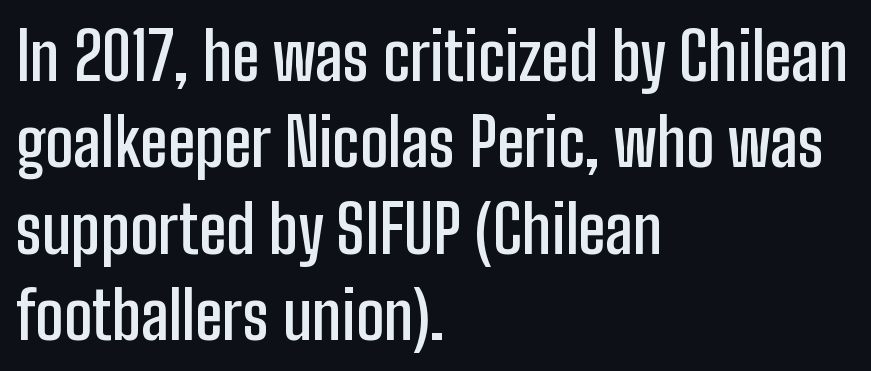
The typesetting leans somewhat heavy: a semibold. Look at the tracking — it's just the regular setting, nothing added. Observe the absence of serifs on each vertical stroke in this sample. A bare baseline throughout the passage.
